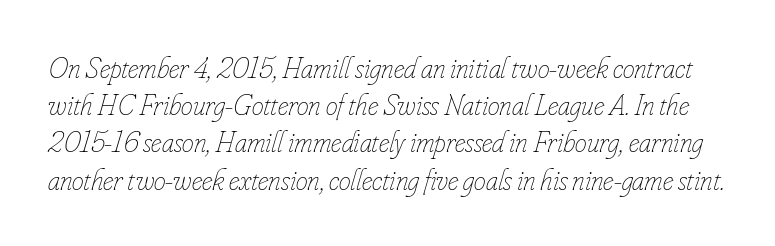
Q: Is the text bold? A: No.
Q: Is the text italic (slanted)? A: Yes, it leans right by about 16 degrees.
Q: Is the text underlined? A: No.
Q: Is the spacing between letters normal or unusually wide? A: Normal.
Q: Width (condensed, normal, or wide)? A: Condensed.
Q: Stroke contrast? A: Low.
Q: x-height? A: Small.
Q: Monospaced? A: No.
